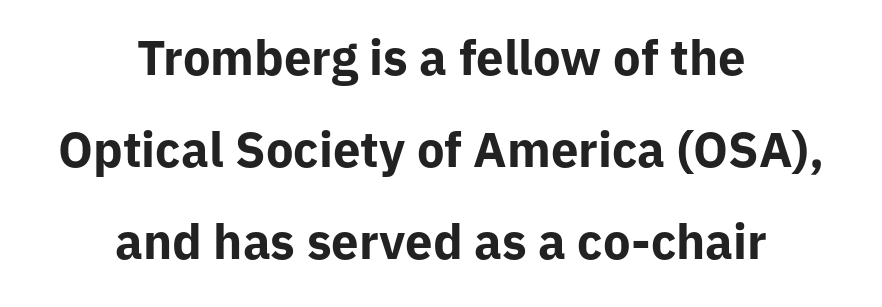
The image shows 49 px bold sans-serif type, upright; set centered, line spacing 1.88x, normal letter spacing, not underlined; low stroke contrast and a medium x-height.
